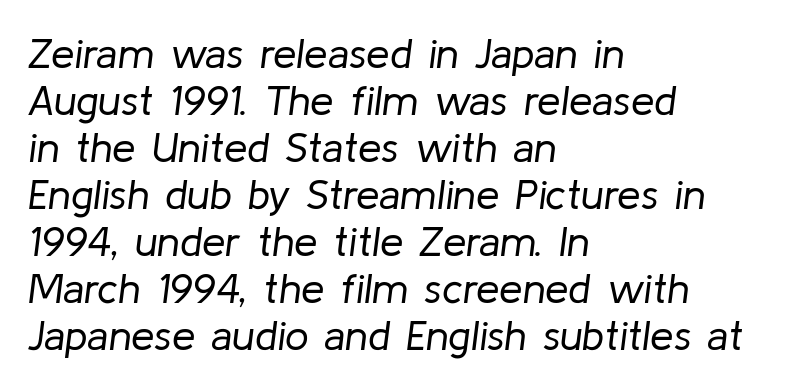
The horizontal fit of the characters is conventional and even. Unbolded letterforms with no extra heft. Reading down the block, your eye returns to a fixed left position each line. This block would grow much taller if given ordinary leading; it's compressed now.
